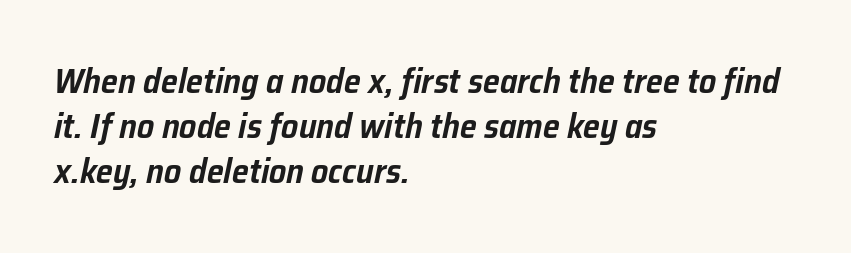
The letters are slanted; this is an italic face. The passage shown is typed in a proportional face where columns would drift. The letters sit at their default tracking, neither squeezed nor spread. A normal amount of white space separates one row of letters from the next.
